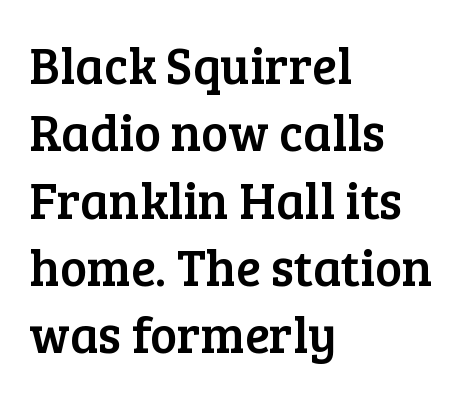
Q: Is the text italic (slanted)? A: No, it is upright.
Q: Is the typeface a serif or a sans-serif typeface? A: Serif.
Q: Is the text underlined? A: No.
Q: How is the paragraph aligned? A: Left-aligned.
Q: Is the spacing between letters normal or unusually wide? A: Normal.
Q: Is the spacing between lines tight, normal or loose? A: Normal.
Q: Width (condensed, normal, or wide)? A: Normal.
Q: Stroke contrast? A: Low.
Q: x-height? A: Medium.
Q: Monospaced? A: No.
